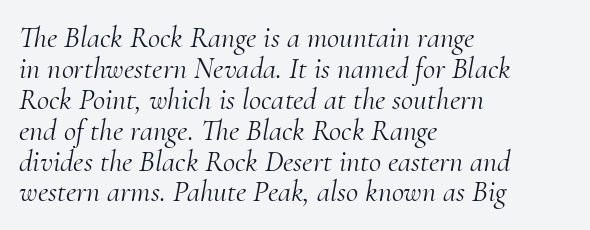
Q: Is the text bold? A: No.
Q: Is the text italic (slanted)? A: Yes, it leans right by about 10 degrees.
Q: Is the typeface a serif or a sans-serif typeface? A: Serif.
Q: Is the text underlined? A: No.
Q: How is the paragraph aligned? A: Left-aligned.
Q: Is the spacing between letters normal or unusually wide? A: Normal.
Q: Is the spacing between lines tight, normal or loose? A: Tight.
Q: Width (condensed, normal, or wide)? A: Normal.
Q: Stroke contrast? A: Medium.
Q: x-height? A: Small.
Q: Monospaced? A: No.
